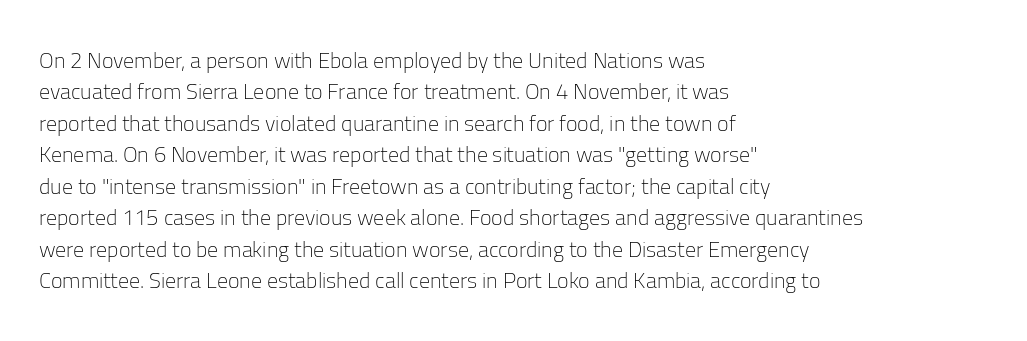
Q: Is the text bold? A: No.
Q: Is the text italic (slanted)? A: No, it is upright.
Q: Is the text underlined? A: No.
Q: How is the paragraph aligned? A: Left-aligned.
Q: Is the spacing between letters normal or unusually wide? A: Normal.
Q: Is the spacing between lines tight, normal or loose? A: Normal.
